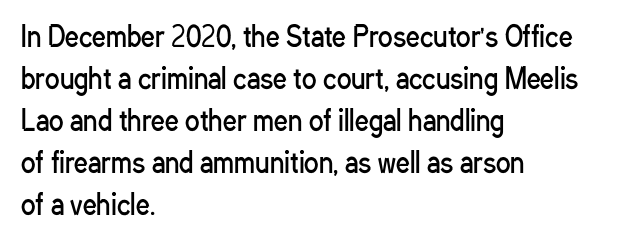
Q: Is the text bold? A: No.
Q: Is the text italic (slanted)? A: No, it is upright.
Q: Is the text underlined? A: No.
Q: How is the paragraph aligned? A: Left-aligned.
Q: Is the spacing between letters normal or unusually wide? A: Normal.
Q: Is the spacing between lines tight, normal or loose? A: Normal.
